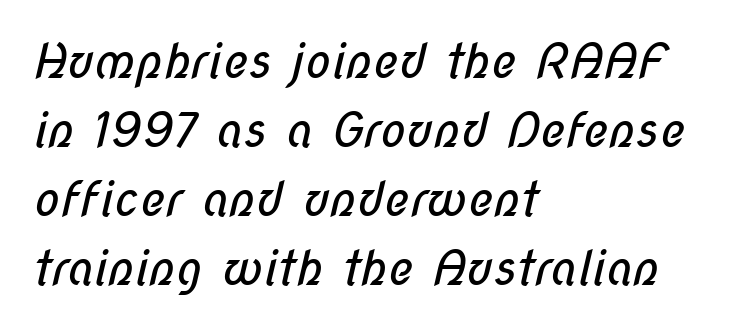
This reads as an unemphasized weight, regular at the heaviest. The designer left line spacing at the default. The lines are quadded left. Look at the tracking — it's just the regular setting, nothing added.
